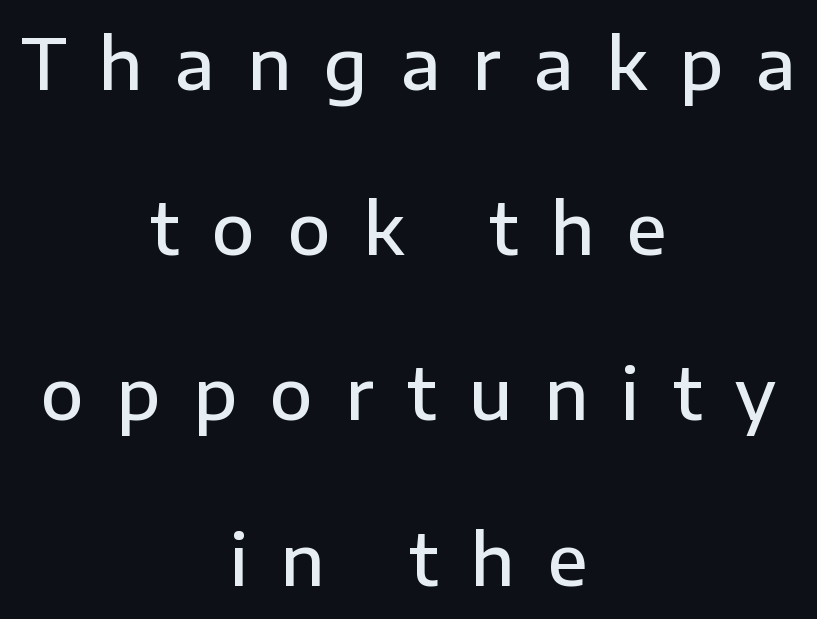
Q: Is the text bold? A: Semi-bold.
Q: Is the text italic (slanted)? A: No, it is upright.
Q: Is the typeface a serif or a sans-serif typeface? A: Sans-serif.
Q: Is the text underlined? A: No.
Q: How is the paragraph aligned? A: Centered.
Q: Is the spacing between letters normal or unusually wide? A: Unusually wide.
Q: Is the spacing between lines tight, normal or loose? A: Loose.
Q: Width (condensed, normal, or wide)? A: Normal.
Q: Stroke contrast? A: Low.
Q: x-height? A: Medium.
Q: Monospaced? A: No.
